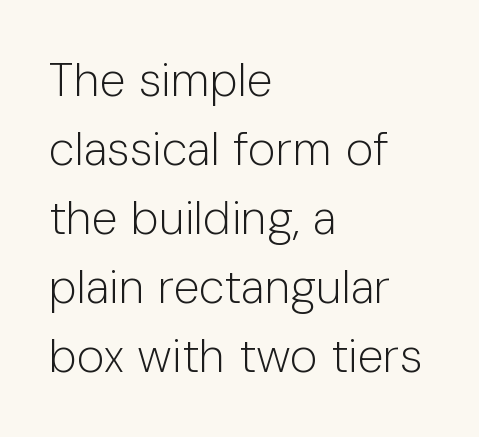
Weight: regular or lighter. Is this a fixed-width face? No — the glyphs have proportional, varying widths. A student would call this left alignment; a typographer would say flush left, rag right. The type sits square on the baseline with zero lean.
